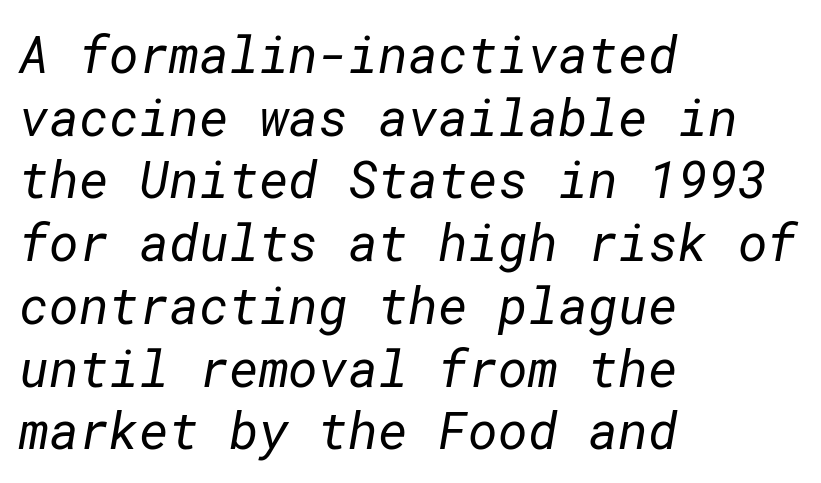
The image shows 51 px regular-weight sans-serif type; set left-aligned, line spacing 1.23x, normal letter spacing, not underlined; low stroke contrast and a medium x-height.
